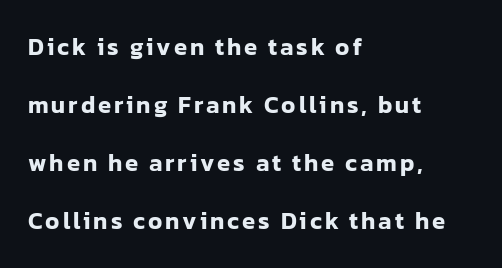
Reading down the block, your eye returns to a fixed left position each line. Words float on clear page, feet unadorned. This block would shrink considerably if given ordinary leading; it's expanded now. The type sits square on the baseline with zero lean.
